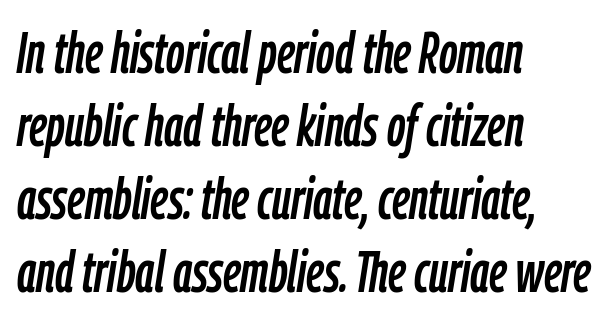
Would a proofreader flag this as italicized? Yes. The horizontal fit of the characters is conventional and even. Vertical spacing — default. Looks like regular typesetting: each glyph gets only the width it needs. Lines of text with bare space underneath.
